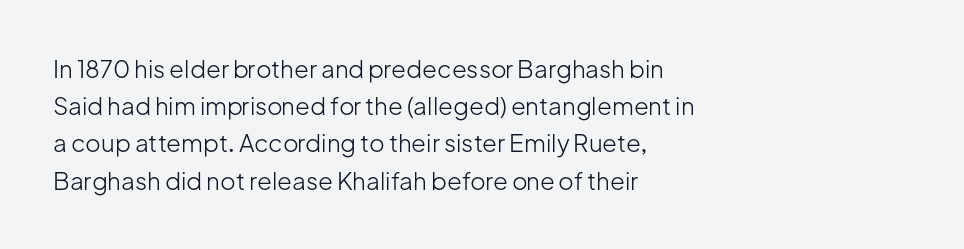
{"italic": "no", "bold": "no", "underline": "no", "align": "left", "line_spacing": "normal", "line_spacing_ratio": 1.55, "letter_spacing": "normal", "letter_spacing_em": 0.0, "glyph_px": 24}
